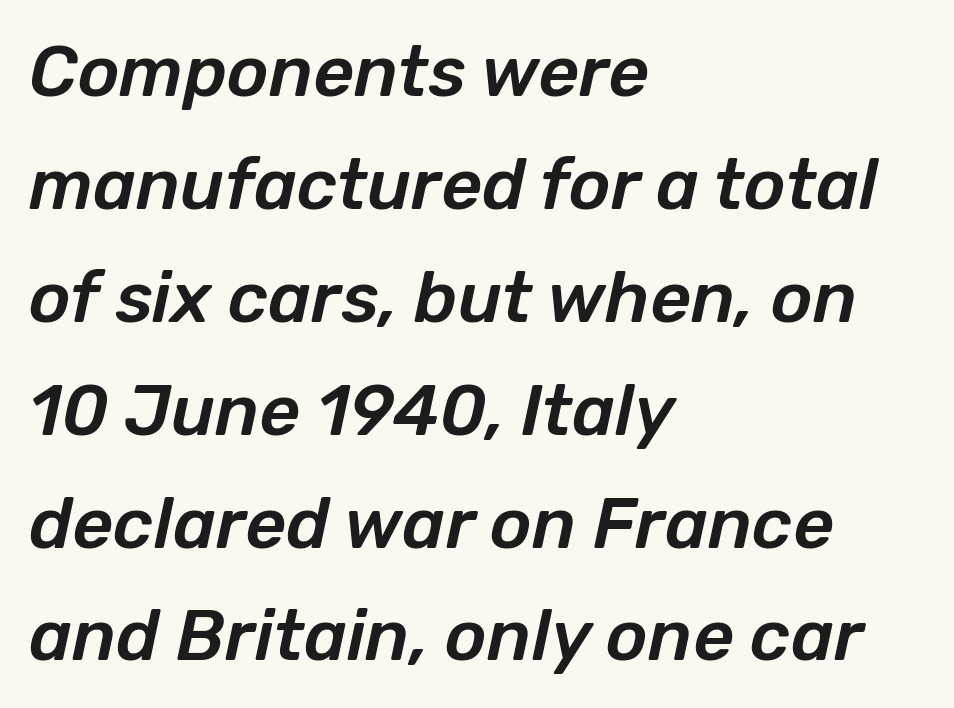
These lines are rendered in a variable-pitch font. There is no visible air inserted between adjacent glyphs. Vertically, the passage feels balanced, rows spaced as you'd expect. Tall strokes in this sample are angled rather than plumb.
